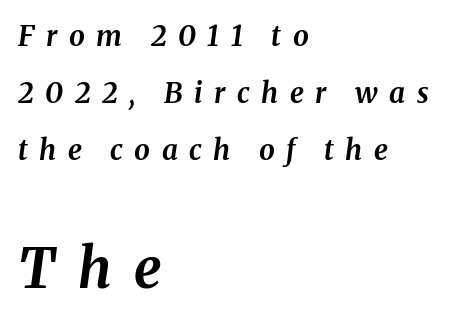
Q: Is the text bold? A: Yes.
Q: Is the text italic (slanted)? A: Yes, it leans right by about 8 degrees.
Q: Is the text underlined? A: No.
Q: How is the paragraph aligned? A: Left-aligned.
Q: Is the spacing between letters normal or unusually wide? A: Unusually wide.
Q: Is the spacing between lines tight, normal or loose? A: Loose.
Q: Which block of text is set in a larger size, the first (top) or the second (bottom)? A: The second (bottom) one.
Q: Width (condensed, normal, or wide)? A: Normal.
Q: Stroke contrast? A: Medium.
Q: x-height? A: Medium.
Q: Monospaced? A: No.
